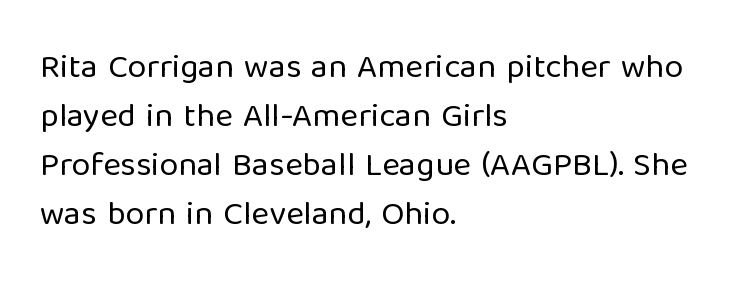
{"serif": "no", "italic": "no", "bold": "no", "weight": "regular", "width": "normal", "stroke_contrast": "low", "x_height": "medium", "monospaced": "no", "underline": "no", "align": "left", "line_spacing": "normal", "line_spacing_ratio": 1.44, "letter_spacing": "normal", "letter_spacing_em": 0.0, "glyph_px": 34}
